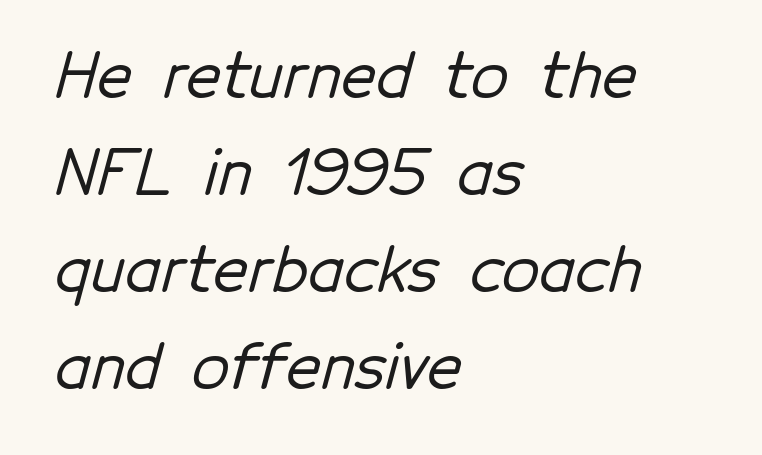
Q: Is the typeface a serif or a sans-serif typeface? A: Sans-serif.
Q: Is the text underlined? A: No.
Q: How is the paragraph aligned? A: Left-aligned.
Q: Is the spacing between letters normal or unusually wide? A: Normal.
Q: Is the spacing between lines tight, normal or loose? A: Normal.
Q: Width (condensed, normal, or wide)? A: Normal.
Q: Stroke contrast? A: Low.
Q: x-height? A: Medium.
Q: Monospaced? A: No.
